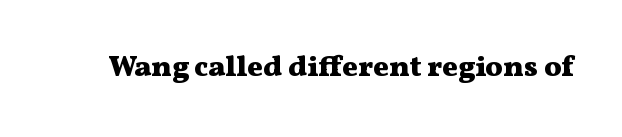
The letters stand straight up with perfectly vertical stems. Bare-footed words on every line. You can tell from the footed stems that serif type was used. Think of a printed novel: that variable character pitch is what you see here.
